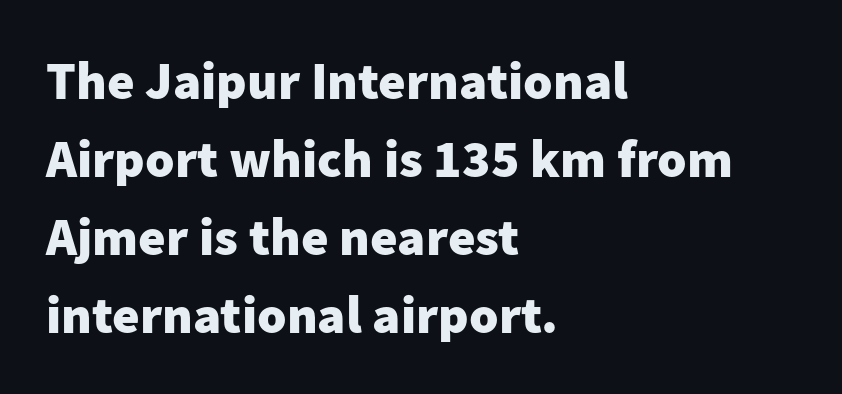
The image shows 53 px heavy sans-serif type, upright; set left-aligned, normal line spacing (1.47x), normal letter spacing, not underlined; low stroke contrast and a medium x-height.
